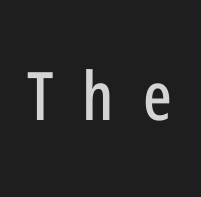
Q: Is the text italic (slanted)? A: No, it is upright.
Q: Is the typeface a serif or a sans-serif typeface? A: Sans-serif.
Q: Is the text underlined? A: No.
Q: Is the spacing between letters normal or unusually wide? A: Unusually wide.
Q: Width (condensed, normal, or wide)? A: Condensed.
Q: Stroke contrast? A: Low.
Q: x-height? A: Medium.
Q: Monospaced? A: No.
